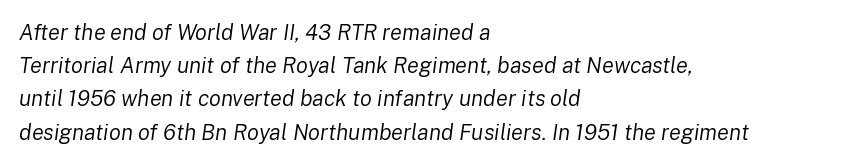
{"italic": "yes", "lean": "right", "slant_degrees": 8, "bold": "no", "underline": "no", "align": "left", "line_spacing": "normal", "line_spacing_ratio": 1.51, "letter_spacing": "normal", "letter_spacing_em": 0.0, "glyph_px": 22}
